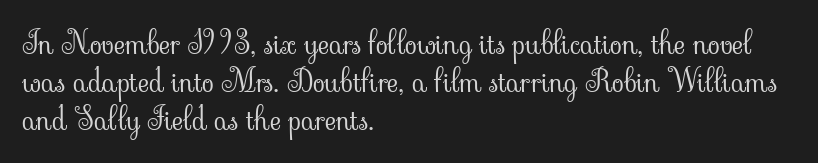
The letterforms sit at book weight or below. These lines are rendered in a variable-pitch font. The lines in this sample share a left origin and differ only in where they stop. Observe the ordinary spacing: letters are neighbours, not strangers. The rendering shows small feet on the letterforms — a serif design.
